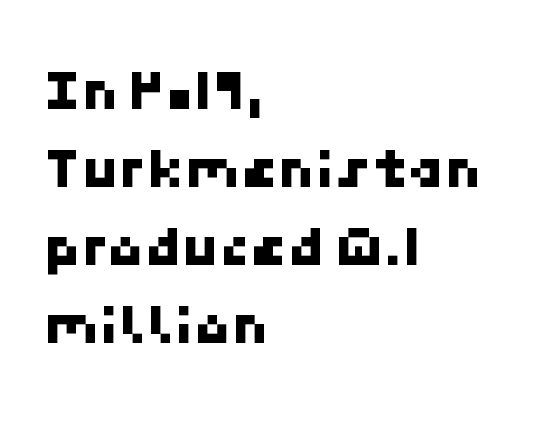
The image shows 60 px sans-serif type; set left-aligned, normal line spacing (1.3x), normal letter spacing, not underlined; low stroke contrast and a medium x-height.
